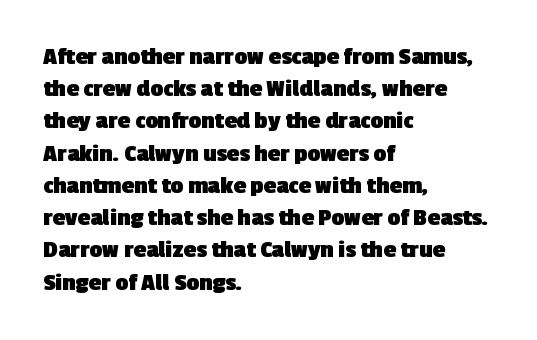
The baseline area is clear. Standard letterfit; no display-style spreading of the glyphs. The sample has been set heavy, in full bold. Teacher's note: observe the even left margin — that is flush-left alignment.
